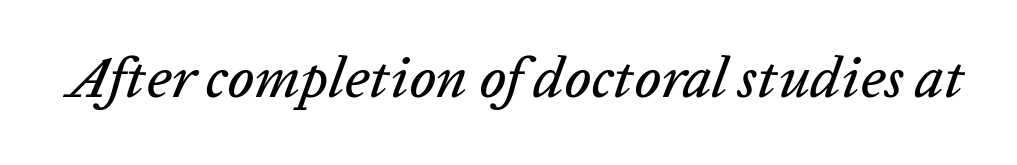
The image shows 58 px text type, italic (leaning right); set normal letter spacing, not underlined; low stroke contrast and a medium x-height.
